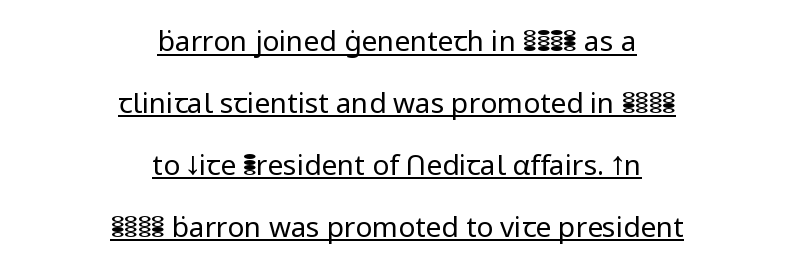
{"serif": "no", "italic": "no", "bold": "no", "weight": "regular", "width": "normal", "stroke_contrast": "low", "x_height": "medium", "monospaced": "no", "underline": "yes", "align": "center", "line_spacing": "loose", "line_spacing_ratio": 2.21, "letter_spacing": "normal", "letter_spacing_em": 0.0, "glyph_px": 28}
